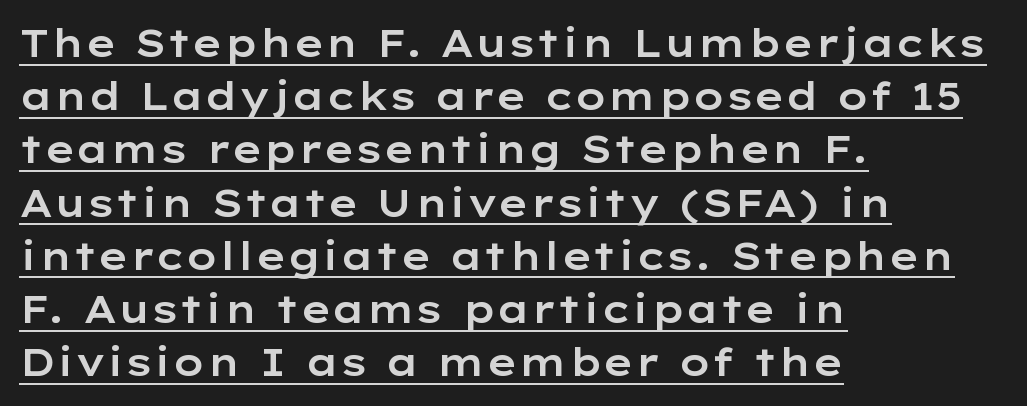
Do the characters align in a grid? No, the font is proportional. Does extra space separate the letters? No, they use regular spacing. These lines sit exactly where default settings would place them. In designer terms, the underline attribute is active on this setting.
